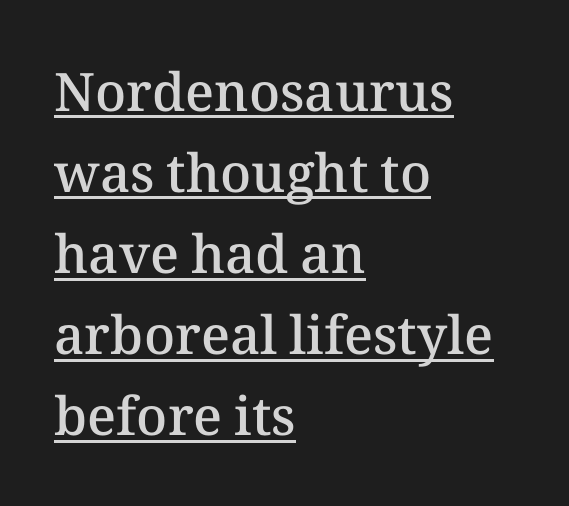
Is the letter spacing exaggerated? No — it looks like the ordinary default. Do the letters lean? They stand straight. Do the characters align in a grid? No, the font is proportional. The rendering uses a semibold face; strokes are thickened but not to full bold.
